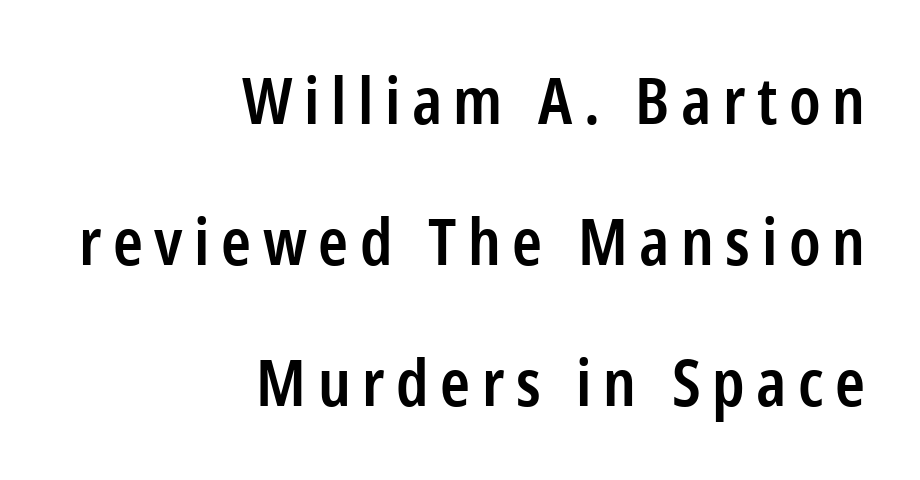
{"serif": "no", "italic": "no", "bold": "semi", "weight": "semibold", "width": "condensed", "stroke_contrast": "low", "x_height": "medium", "monospaced": "no", "underline": "no", "align": "right", "line_spacing": "loose", "line_spacing_ratio": 2.2, "glyph_px": 64}
